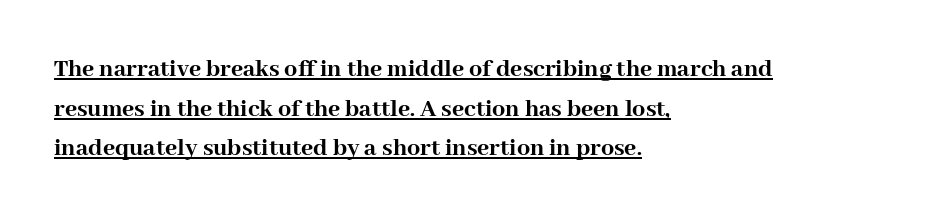
{"italic": "no", "bold": "yes", "underline": "yes", "align": "left", "line_spacing": "normal", "line_spacing_ratio": 1.52, "letter_spacing": "normal", "letter_spacing_em": 0.0, "glyph_px": 26}
